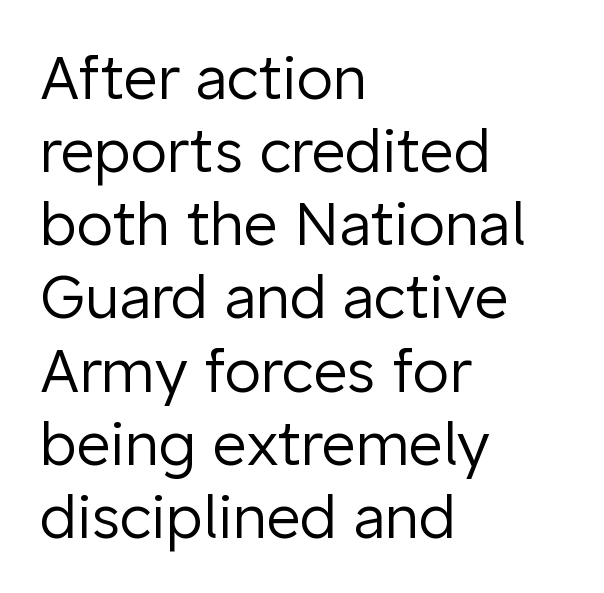
{"serif": "no", "italic": "no", "bold": "no", "weight": "regular", "width": "normal", "stroke_contrast": "low", "x_height": "medium", "monospaced": "no", "underline": "no", "align": "left", "line_spacing_ratio": 1.24, "letter_spacing": "normal", "letter_spacing_em": 0.0, "glyph_px": 59}
